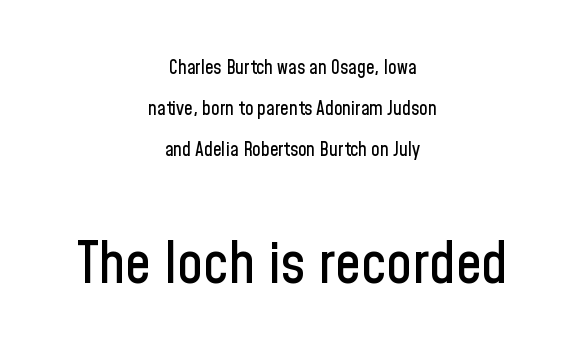
Q: Is the text italic (slanted)? A: No, it is upright.
Q: Is the typeface a serif or a sans-serif typeface? A: Sans-serif.
Q: Is the text underlined? A: No.
Q: How is the paragraph aligned? A: Centered.
Q: Is the spacing between letters normal or unusually wide? A: Normal.
Q: Is the spacing between lines tight, normal or loose? A: Loose.
Q: Which block of text is set in a larger size, the first (top) or the second (bottom)? A: The second (bottom) one.
Q: Width (condensed, normal, or wide)? A: Condensed.
Q: Stroke contrast? A: Low.
Q: x-height? A: Medium.
Q: Monospaced? A: No.
